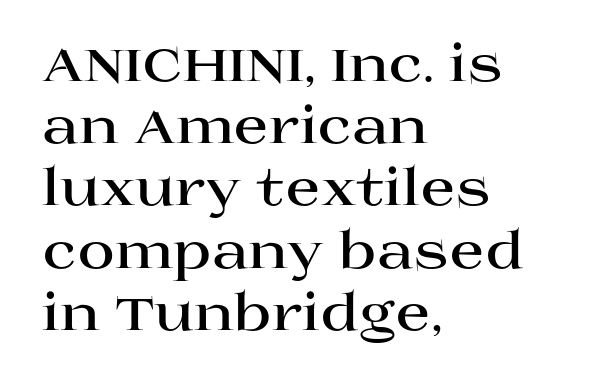
{"serif": "yes", "italic": "no", "bold": "yes", "weight": "bold", "width": "wide", "stroke_contrast": "high", "x_height": "large", "monospaced": "no", "underline": "no", "align": "left", "line_spacing_ratio": 1.22, "letter_spacing": "normal", "letter_spacing_em": 0.0, "glyph_px": 51}
